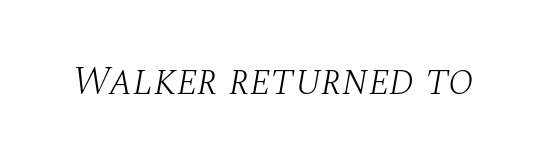
Q: Is the text bold? A: No.
Q: Is the text italic (slanted)? A: Yes, it leans right by about 10 degrees.
Q: Is the typeface a serif or a sans-serif typeface? A: Serif.
Q: Is the text underlined? A: No.
Q: Is the spacing between letters normal or unusually wide? A: Normal.
Q: Width (condensed, normal, or wide)? A: Normal.
Q: Stroke contrast? A: Medium.
Q: x-height? A: Large.
Q: Monospaced? A: No.
